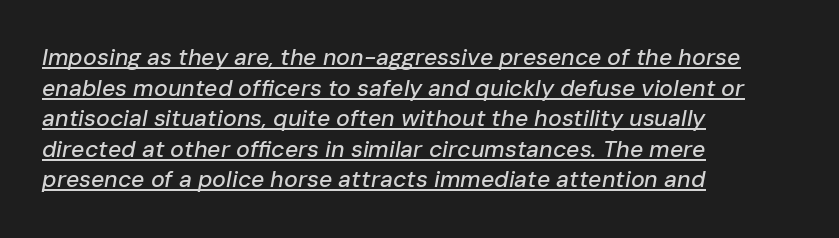
The passage shown is underscored from start to finish. The ragged edge is on the right, which tells us the setting is flush left. The passage shown has conventional tracking throughout. Emphasis-style slanted type is in use.
